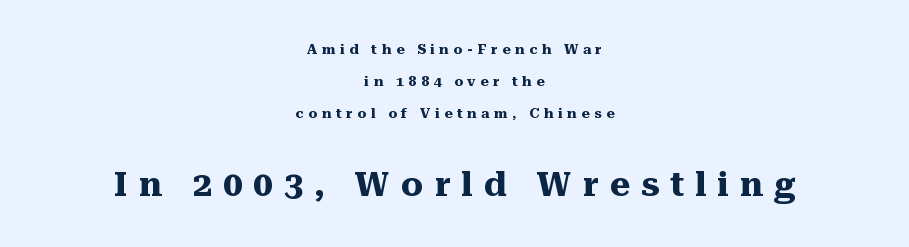
Small tapered or slab feet sit at the stroke ends, so this counts as serif. The letters in the lower block stand taller than those in the block above. Spacing verdict: proportional, widths tailored to each character. These words are printed bold, with thick strokes throughout.
